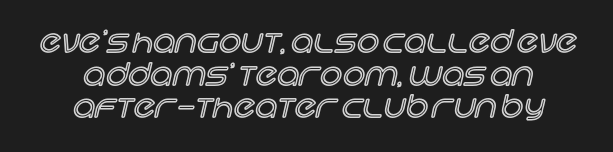
Q: Is the text italic (slanted)? A: Yes.
Q: Is the text underlined? A: No.
Q: How is the paragraph aligned? A: Centered.
Q: Is the spacing between letters normal or unusually wide? A: Normal.
Q: Is the spacing between lines tight, normal or loose? A: Tight.
Q: Width (condensed, normal, or wide)? A: Normal.
Q: x-height? A: Large.
Q: Monospaced? A: No.
